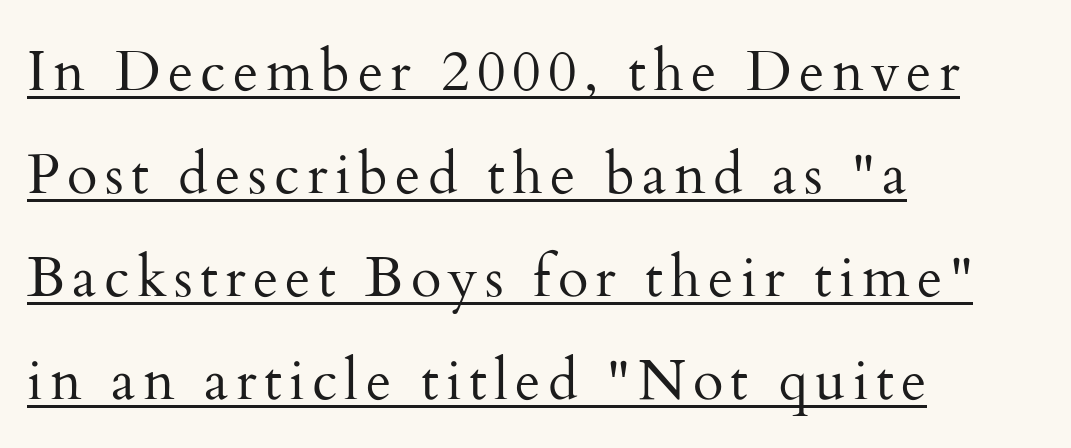
The specimen reads as upright at a glance. Weight: not bold — regular or lighter. The glyphs are accompanied by a horizontal stroke just below them. To sum up the face: it has serifs. Typeset ragged right — the left edge is the straight one. Do the characters align in a grid? No, the font is proportional.
